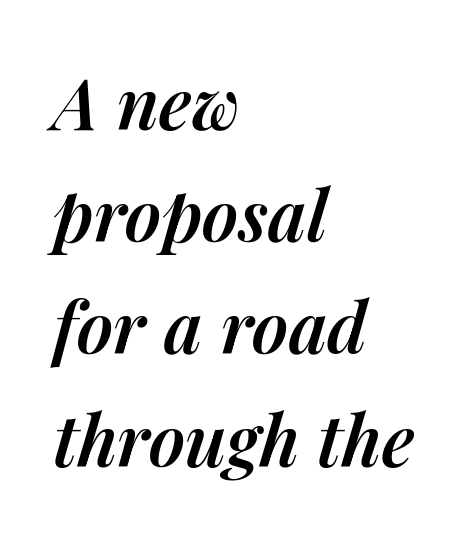
Whoever set this chose a conventional vertical rhythm. The passage shown has conventional tracking throughout. Does the lettering tilt? It does — this is italic. Proportional: the letters do not fall into vertical columns. Each line starts at the same left margin while the right side varies. Heft: intermediate — a semibold.
